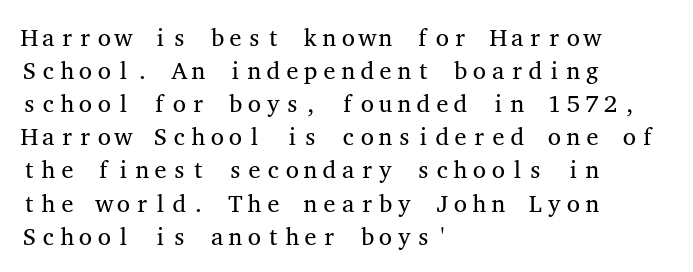
The image shows 24 px text type, upright; set left-aligned, normal line spacing (1.38x), normal letter spacing, not underlined.
